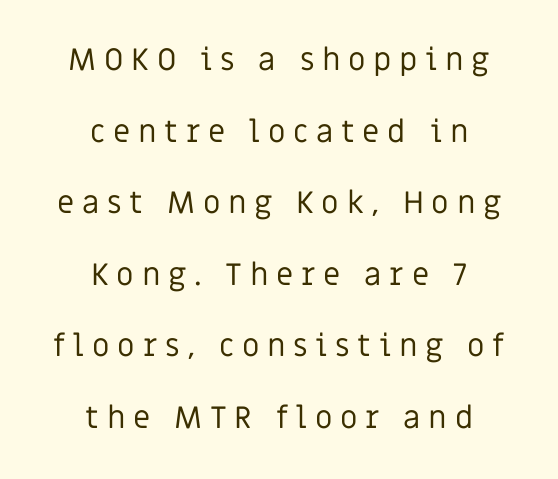
A quiet, ordinary-to-light weight characterises the typeface. This sample uses an upright cut, with every glyph sitting square on the baseline. This rendering uses center alignment, leaving both contours irregular but symmetric. Someone cranked the tracking dial way up on this one. The passage shown is typeset with a sans-serif family.
